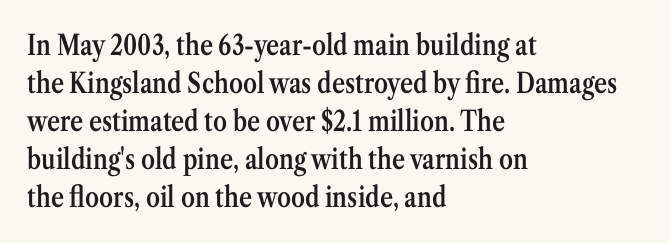
The image shows 28 px semibold, condensed serif type, upright; set left-aligned, normal line spacing (1.36x), normal letter spacing, not underlined; medium stroke contrast and a medium x-height.
